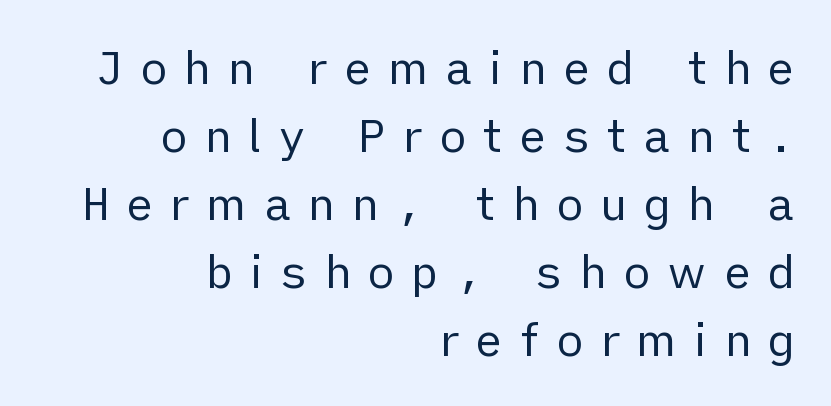
The image shows 46 px regular-weight sans-serif type, upright; set right-aligned, normal line spacing (1.48x), unusually wide letter spacing (+0.35 em), not underlined; low stroke contrast and a medium x-height.
